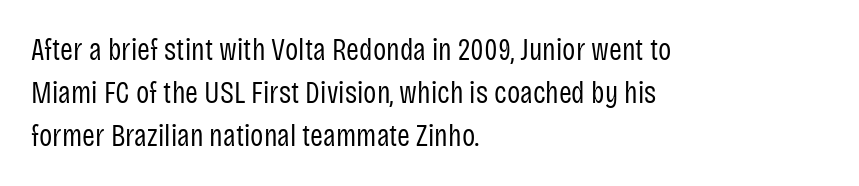
{"serif": "no", "italic": "no", "bold": "no", "weight": "regular", "width": "condensed", "stroke_contrast": "low", "x_height": "large", "monospaced": "no", "underline": "no", "align": "left", "line_spacing": "normal", "line_spacing_ratio": 1.38, "letter_spacing": "normal", "letter_spacing_em": 0.0, "glyph_px": 31}
